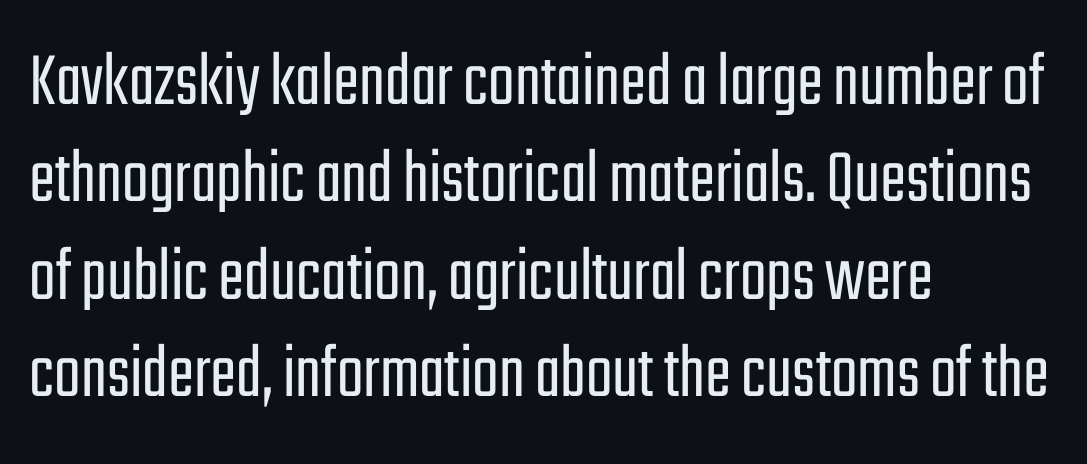
{"serif": "no", "italic": "no", "bold": "no", "weight": "light", "width": "condensed", "stroke_contrast": "low", "x_height": "medium", "monospaced": "no", "underline": "no", "align": "left", "line_spacing": "normal", "line_spacing_ratio": 1.25, "letter_spacing": "normal", "letter_spacing_em": 0.0, "glyph_px": 78}
